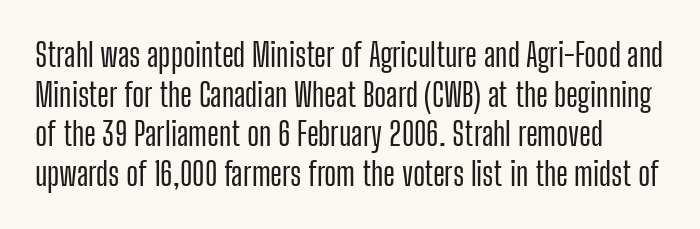
Q: Is the text italic (slanted)? A: No, it is upright.
Q: Is the typeface a serif or a sans-serif typeface? A: Sans-serif.
Q: Is the text underlined? A: No.
Q: Is the spacing between letters normal or unusually wide? A: Normal.
Q: Width (condensed, normal, or wide)? A: Condensed.
Q: Stroke contrast? A: Low.
Q: x-height? A: Medium.
Q: Monospaced? A: No.
